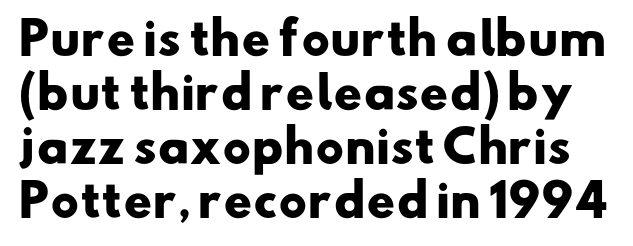
No feet cap the strokes, marking this as sans-serif type. Tracking here is standard; glyphs follow each other at the usual distance. Lines of text with bare space underneath. Do the characters align in a grid? No, the font is proportional.
